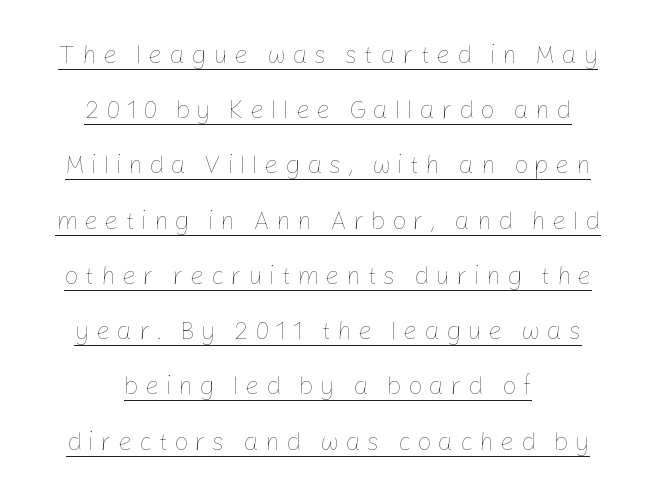
Q: Is the text bold? A: No.
Q: Is the text italic (slanted)? A: No, it is upright.
Q: Is the text underlined? A: Yes.
Q: How is the paragraph aligned? A: Centered.
Q: Is the spacing between letters normal or unusually wide? A: Unusually wide.
Q: Is the spacing between lines tight, normal or loose? A: Loose.
